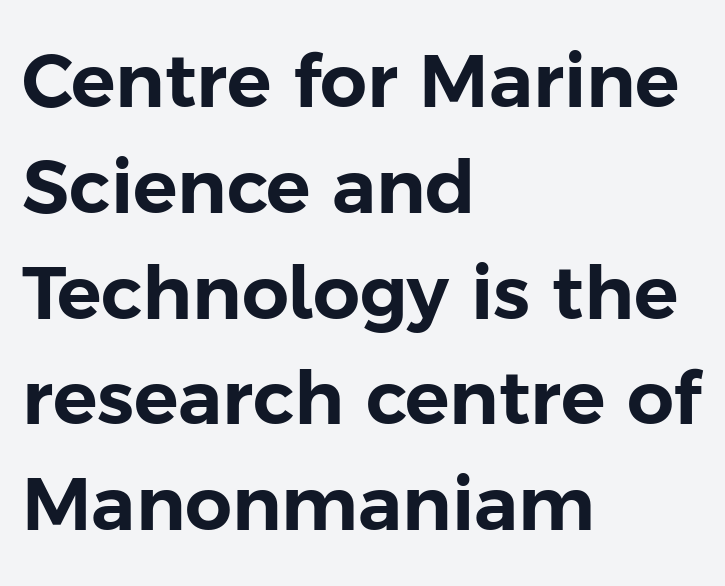
The image shows 74 px sans-serif type, upright; set left-aligned, normal line spacing (1.43x), normal letter spacing, not underlined; low stroke contrast and a medium x-height.
